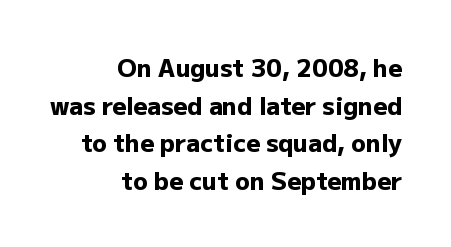
{"italic": "no", "bold": "yes", "underline": "no", "align": "right", "line_spacing": "normal", "line_spacing_ratio": 1.57, "letter_spacing": "normal", "letter_spacing_em": 0.0, "glyph_px": 24}
